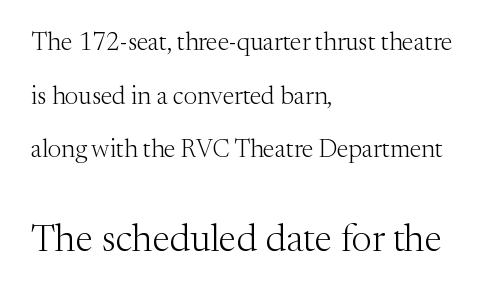
This reads as an unemphasized weight, regular at the heaviest. No extra tracking has been applied to these lines. Casual observation: everything's shoved over to the left. Typesetter's note — lower block bumped up in size, upper block left smaller.
